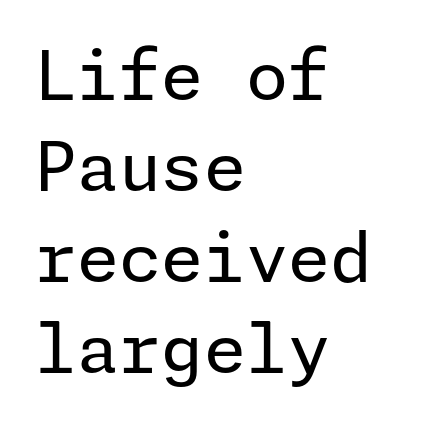
Q: Is the text bold? A: No.
Q: Is the text italic (slanted)? A: No, it is upright.
Q: Is the typeface a serif or a sans-serif typeface? A: Sans-serif.
Q: Is the text underlined? A: No.
Q: How is the paragraph aligned? A: Left-aligned.
Q: Is the spacing between letters normal or unusually wide? A: Normal.
Q: Is the spacing between lines tight, normal or loose? A: Normal.
Q: Width (condensed, normal, or wide)? A: Normal.
Q: Stroke contrast? A: Low.
Q: x-height? A: Medium.
